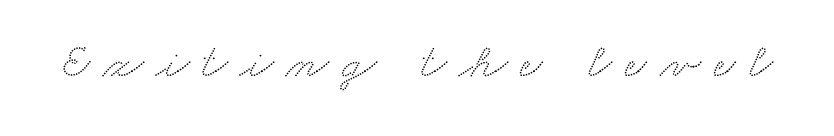
{"serif": "yes", "width": "wide", "stroke_contrast": "medium", "x_height": "small", "monospaced": "no", "underline": "no", "letter_spacing": "wide", "letter_spacing_em": 0.26, "glyph_px": 49}
